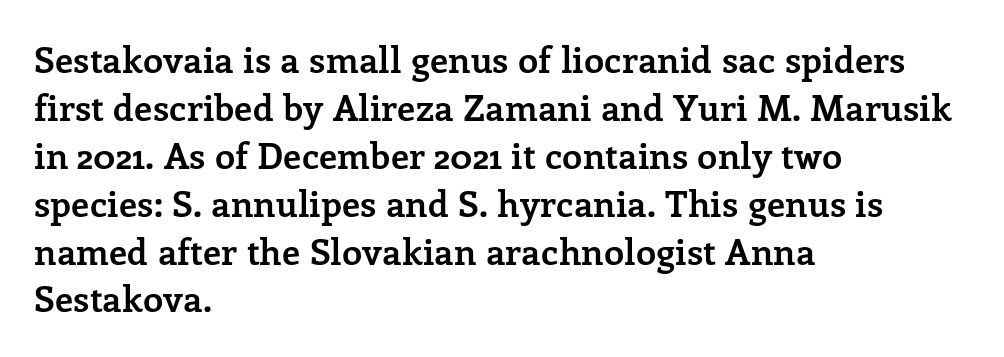
{"serif": "yes", "italic": "no", "bold": "yes", "weight": "semibold", "width": "normal", "stroke_contrast": "low", "x_height": "medium", "monospaced": "no", "underline": "no", "align": "left", "line_spacing": "normal", "line_spacing_ratio": 1.33, "letter_spacing": "normal", "letter_spacing_em": 0.0, "glyph_px": 36}
